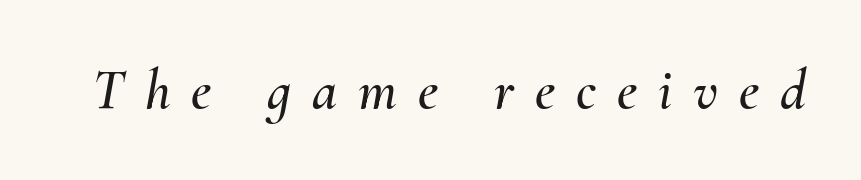
The image shows 57 px text type, italic (leaning right); set unusually wide letter spacing (+0.37 em), not underlined; medium stroke contrast and a small x-height.
